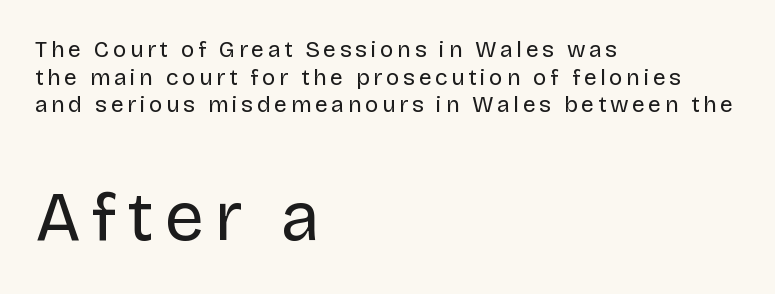
Scale increases going downward across the two blocks. Style check: upright. A typesetter would call this proportional, since set widths differ per character. The font family rendered here belongs to the sans-serif group.
